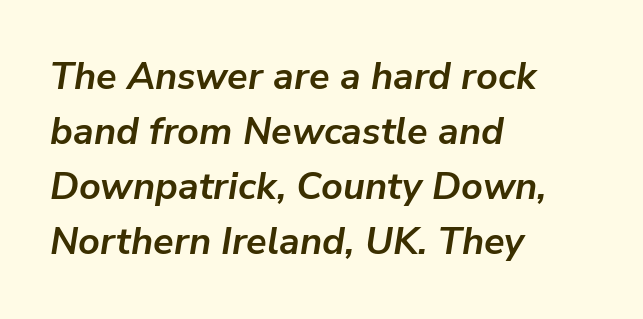
{"italic": "yes", "lean": "right", "slant_degrees": 9, "bold": "yes", "weight": "semibold", "width": "normal", "stroke_contrast": "low", "x_height": "medium", "monospaced": "no", "underline": "no", "align": "left", "line_spacing": "normal", "line_spacing_ratio": 1.45, "letter_spacing": "normal", "letter_spacing_em": 0.0, "glyph_px": 38}
